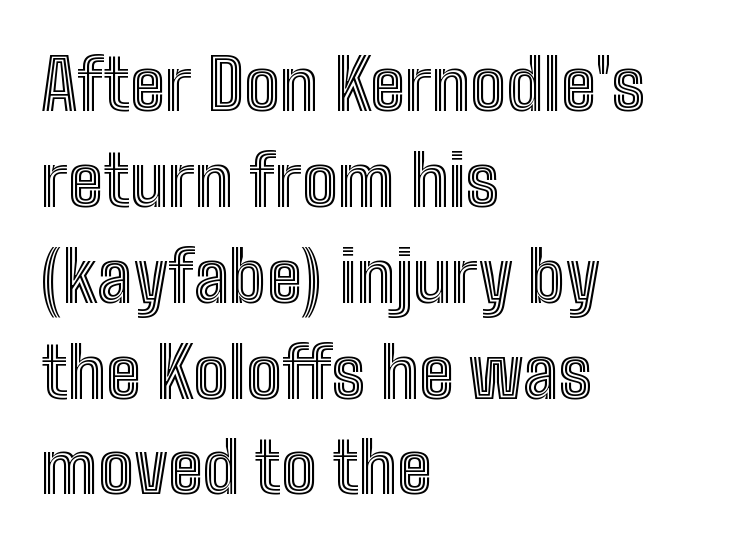
Character widths vary here, with narrow letters taking less room than wide ones. Visually the block forms a straight wall on the left and a jagged coastline on the right. These lines were composed using upright roman letters. Rule under the text: the space is simply empty.
